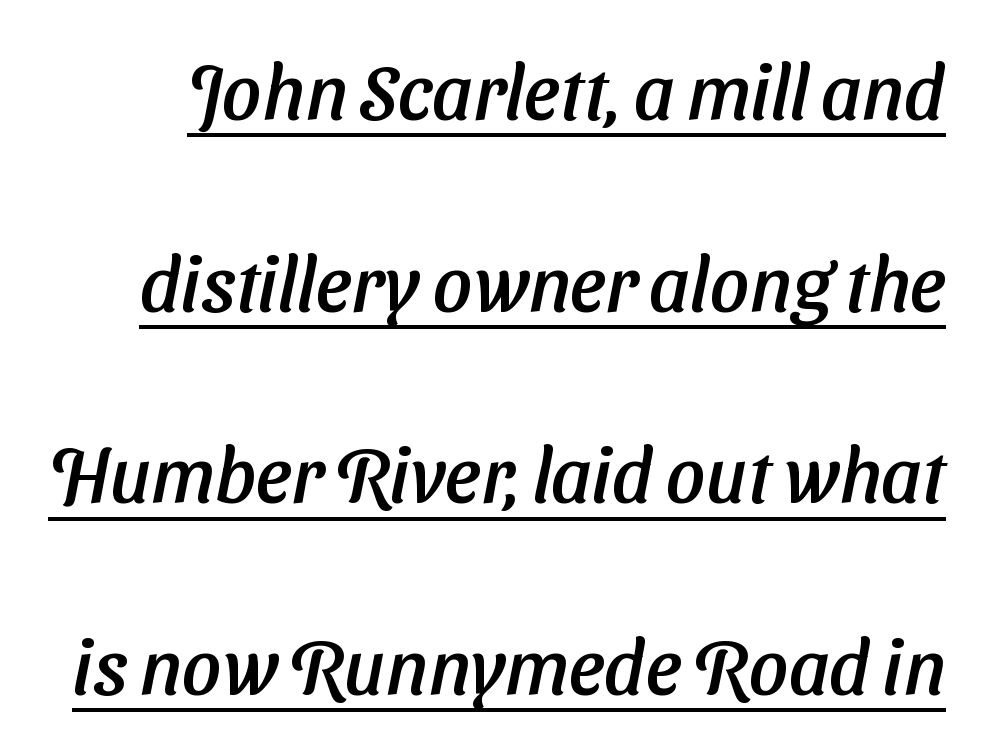
The rendering shows plain stroke endings on the letterforms — a sans-serif design. Reading down the column, the eye jumps a long way to each next line. The passage shown is typed in a proportional face where columns would drift. The words here are underlined. These lines keep a tight, regular rhythm from letter to letter.
